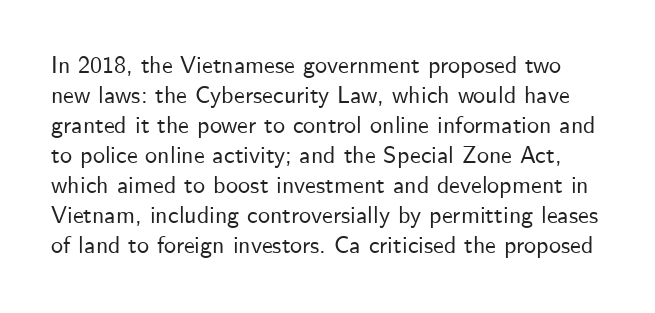
Q: Is the text italic (slanted)? A: No, it is upright.
Q: Is the text underlined? A: No.
Q: Is the spacing between letters normal or unusually wide? A: Normal.
Q: Is the spacing between lines tight, normal or loose? A: Normal.
